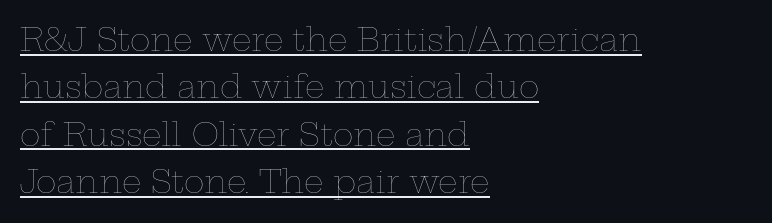
Q: Is the text bold? A: No.
Q: Is the text italic (slanted)? A: No, it is upright.
Q: Is the text underlined? A: Yes.
Q: How is the paragraph aligned? A: Left-aligned.
Q: Is the spacing between letters normal or unusually wide? A: Normal.
Q: Is the spacing between lines tight, normal or loose? A: Normal.
Q: Width (condensed, normal, or wide)? A: Wide.
Q: Stroke contrast? A: Low.
Q: x-height? A: Medium.
Q: Monospaced? A: No.
